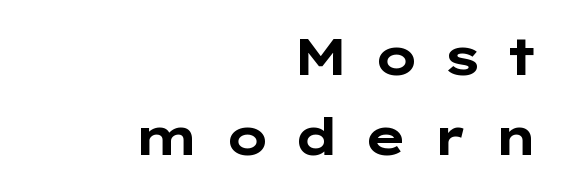
{"serif": "no", "italic": "no", "bold": "yes", "weight": "bold", "width": "wide", "stroke_contrast": "low", "x_height": "medium", "monospaced": "no", "underline": "no", "align": "right", "line_spacing": "normal", "line_spacing_ratio": 1.53, "letter_spacing": "wide", "letter_spacing_em": 0.48, "glyph_px": 52}
